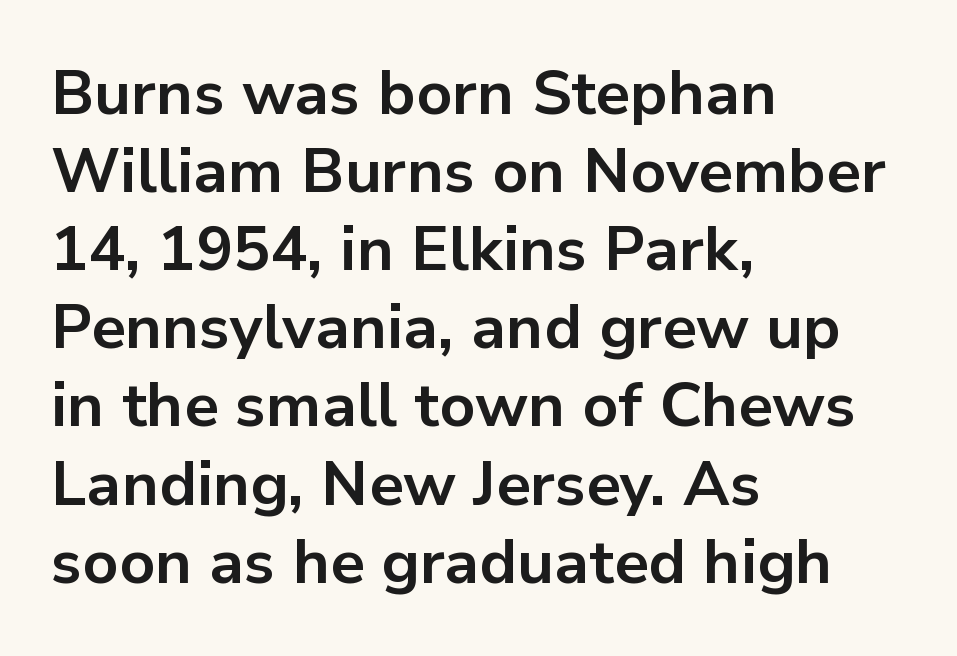
You could not count columns in this text — the font is proportionally spaced. Baseline-to-baseline distance is the conventional proportion of letter height. Tall strokes in this sample are plumb rather than angled. Nothing unusual about the tracking: characters are spaced as the font intends. Alignment: flush left.
